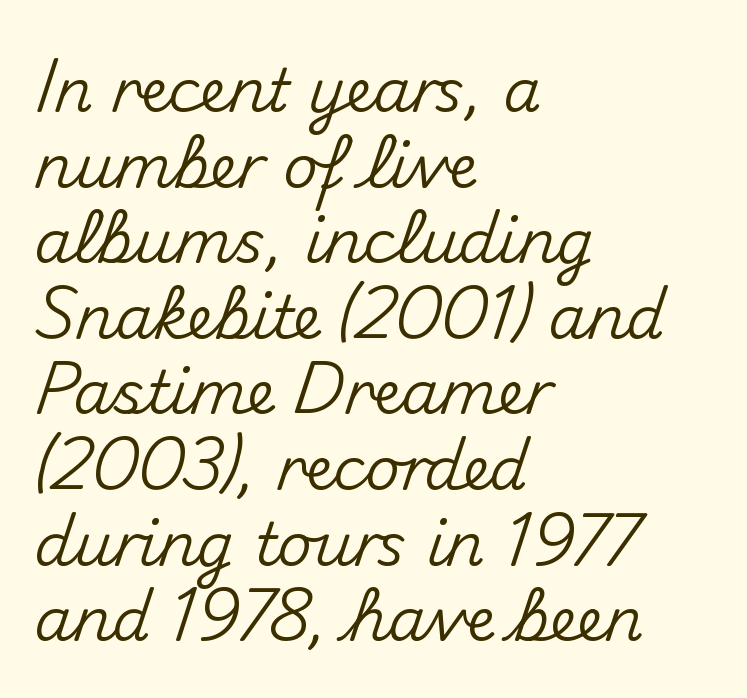
Tracking here is standard; glyphs follow each other at the usual distance. Plain, unruled lines of type. Notice how the passage keeps a crisp vertical edge on the left only. You could not count columns in this text — the font is proportionally spaced. Serif or sans? Sans — the stroke terminals are bare.
